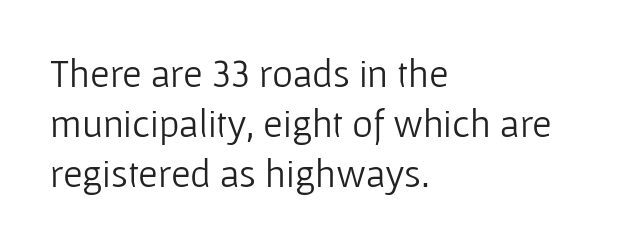
{"serif": "no", "italic": "no", "bold": "no", "weight": "light", "width": "normal", "stroke_contrast": "low", "x_height": "medium", "monospaced": "no", "underline": "no", "align": "left", "line_spacing": "normal", "line_spacing_ratio": 1.25, "letter_spacing": "normal", "letter_spacing_em": 0.0, "glyph_px": 40}
